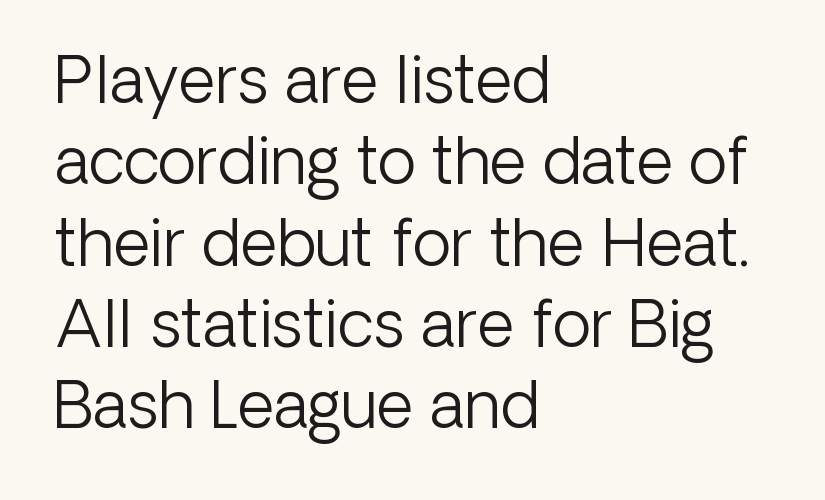
The image shows 64 px light sans-serif type, upright; set left-aligned, normal line spacing (1.27x), normal letter spacing, not underlined; low stroke contrast and a medium x-height.
